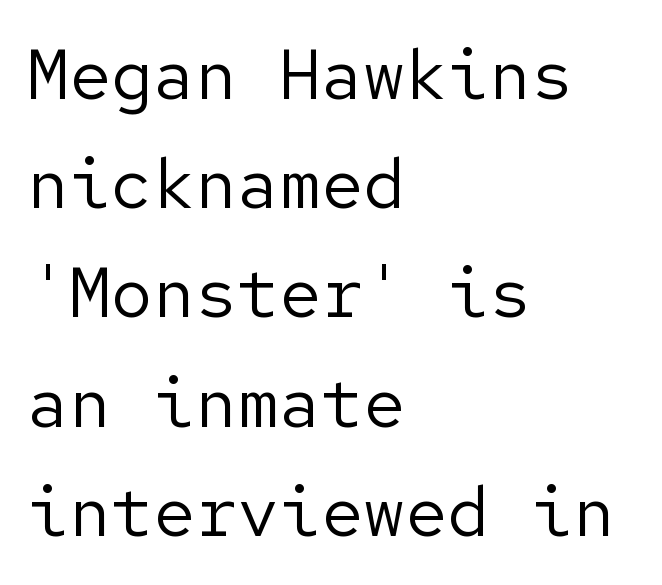
The image shows 70 px regular-weight sans-serif type, upright; set left-aligned, normal line spacing (1.56x), normal letter spacing, not underlined; low stroke contrast and a medium x-height.
